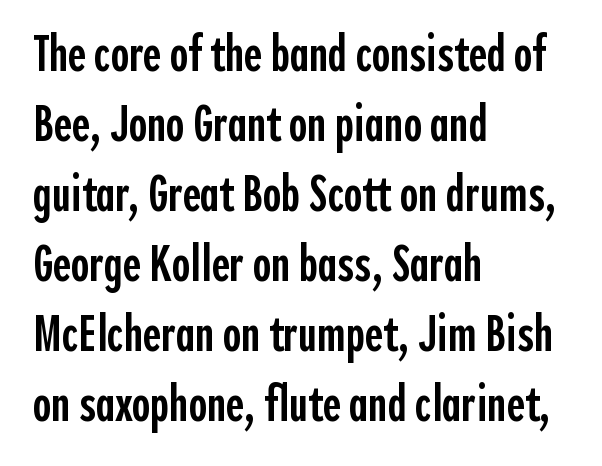
Q: Is the text bold? A: Semi-bold.
Q: Is the text italic (slanted)? A: No, it is upright.
Q: Is the typeface a serif or a sans-serif typeface? A: Sans-serif.
Q: Is the text underlined? A: No.
Q: How is the paragraph aligned? A: Left-aligned.
Q: Is the spacing between letters normal or unusually wide? A: Normal.
Q: Is the spacing between lines tight, normal or loose? A: Normal.
Q: Width (condensed, normal, or wide)? A: Condensed.
Q: x-height? A: Medium.
Q: Monospaced? A: No.
